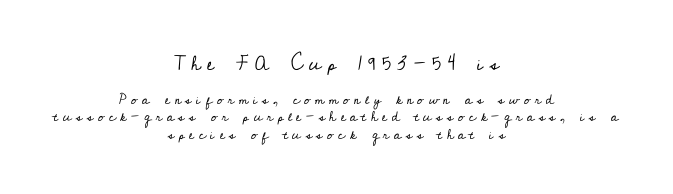
The image shows 20 px text type; set centered, normal line spacing (1.25x), unusually wide letter spacing (+0.32 em), not underlined; the first (top) block is 1.43x larger.
